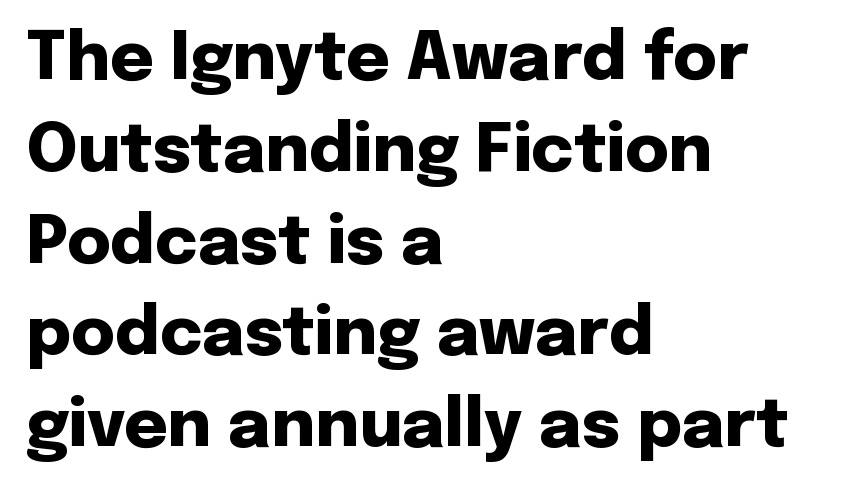
The passage shown is typeset with a sans-serif family. Spacing verdict: proportional, widths tailored to each character. Weight check: bold — yes, fully. Nope, not italic — everything's standing straight.
